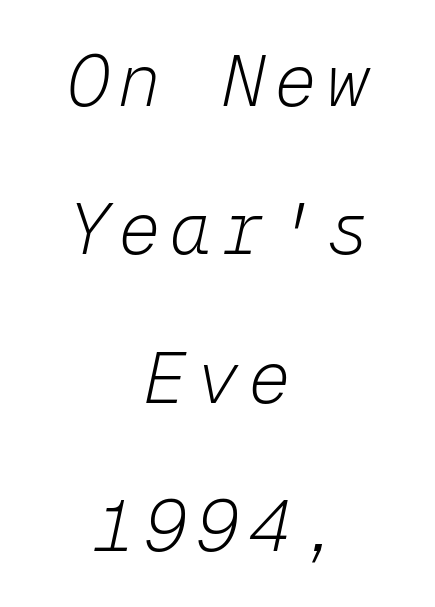
A typesetter would call this leading open, well beyond the default. Every character here occupies the same horizontal width, giving the sample a typewriter-like rhythm. Glance below the letters and you will spot only blank space. Think standard paragraph weight, or any step lighter than that. Rendered with sloped, italic letterforms.
